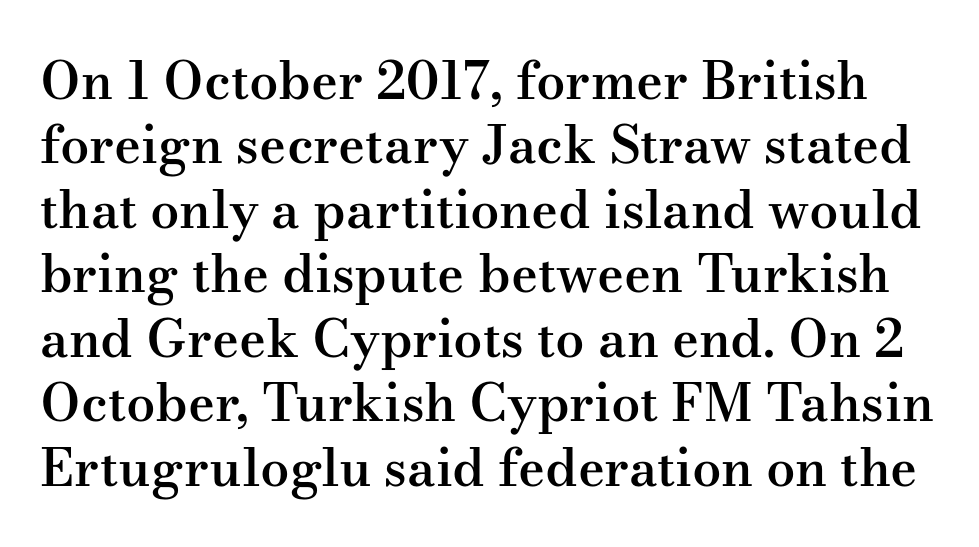
What weight is shown? A semibold, between regular and bold. The face used here is rendered with its standard letterfit. The letters advance in unequal steps, a hallmark of proportional type. The space beneath each line is pristine and unruled. Unlike italic type, these characters show no tilt at all. Typographically, this falls in the serif category.
